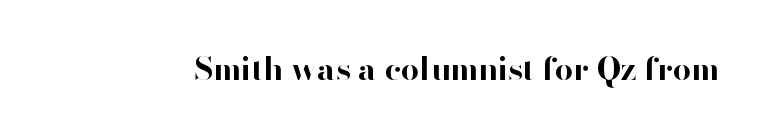
The face used here is proportionally spaced, like ordinary book or web type. Tracking here is standard; glyphs follow each other at the usual distance. A sans-serif font was chosen for this passage. Each glyph is drawn with heavy, bold strokes. The gap between lines stays unmarked.
